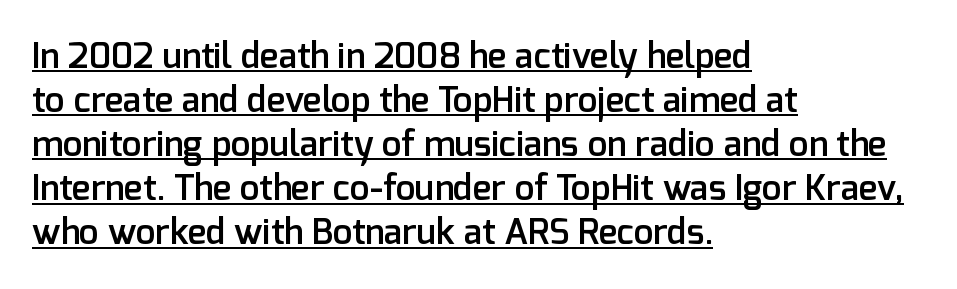
The image shows 35 px semibold sans-serif type, upright; set left-aligned, normal line spacing (1.26x), normal letter spacing, underlined; low stroke contrast and a medium x-height.
